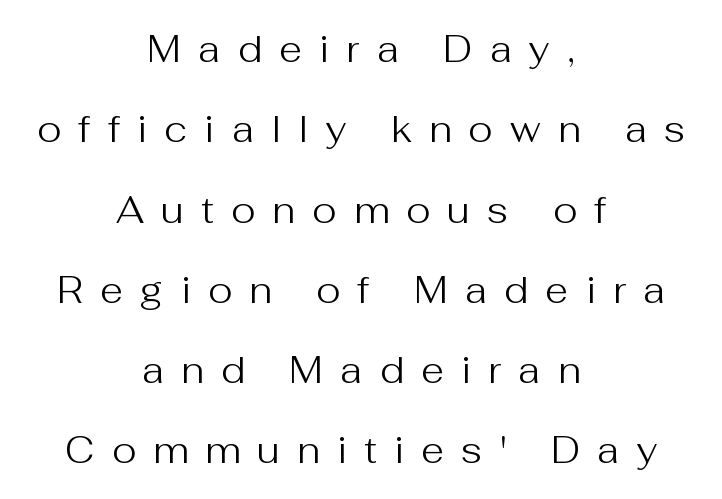
{"serif": "no", "italic": "no", "bold": "no", "weight": "regular", "width": "normal", "stroke_contrast": "medium", "x_height": "medium", "monospaced": "no", "underline": "no", "align": "center", "line_spacing": "loose", "line_spacing_ratio": 2.17, "letter_spacing": "wide", "letter_spacing_em": 0.47, "glyph_px": 37}
